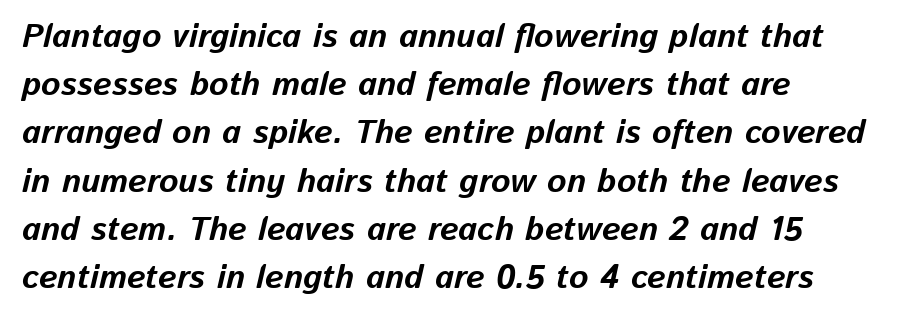
Left-aligned paragraph, ragged on the right. A bare baseline throughout the passage. Note the varied advance widths — an 'i' is clearly narrower than an 'm'. If you drew a line through each stem, it would be angled. The line-height multiplier appears to be the usual default. Characters follow at the spacing the type designer built in.
